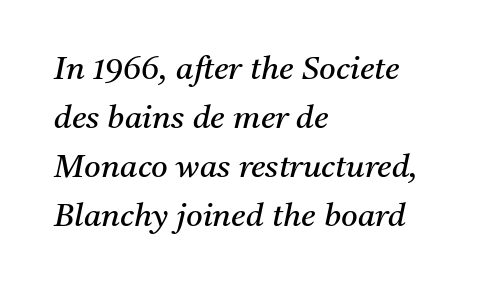
{"serif": "yes", "italic": "yes", "lean": "right", "slant_degrees": 11, "bold": "no", "weight": "regular", "width": "normal", "stroke_contrast": "medium", "x_height": "medium", "monospaced": "no", "underline": "no", "align": "left", "line_spacing": "normal", "line_spacing_ratio": 1.53, "letter_spacing": "normal", "letter_spacing_em": 0.0, "glyph_px": 32}
